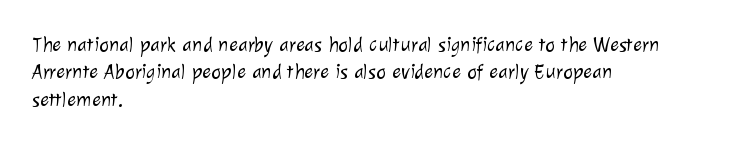
Is there much room between lines? A standard amount, neither cramped nor airy. You could call the tracking neutral — neither tight nor loose. The typesetter chose a ragged-right arrangement here. Only glyphs here, with clear space below each row. The weight would be labelled regular, book, light, or lighter still.
